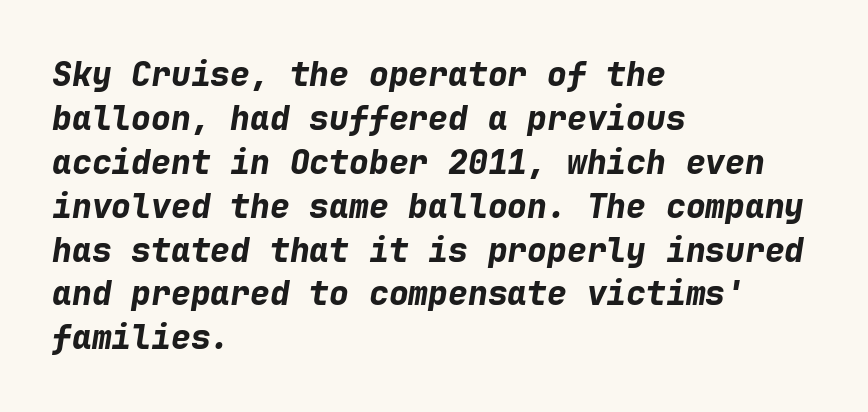
Q: Is the text bold? A: Yes.
Q: Is the text italic (slanted)? A: Yes, it leans right by about 9 degrees.
Q: Is the text underlined? A: No.
Q: How is the paragraph aligned? A: Left-aligned.
Q: Is the spacing between letters normal or unusually wide? A: Normal.
Q: Is the spacing between lines tight, normal or loose? A: Normal.
Q: Width (condensed, normal, or wide)? A: Normal.
Q: Stroke contrast? A: Low.
Q: x-height? A: Medium.
Q: Monospaced? A: Yes.
